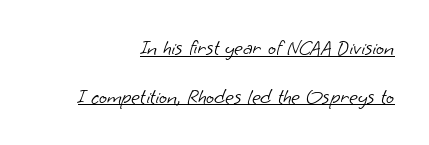
Q: Is the text bold? A: No.
Q: Is the text underlined? A: Yes.
Q: How is the paragraph aligned? A: Right-aligned.
Q: Is the spacing between letters normal or unusually wide? A: Normal.
Q: Is the spacing between lines tight, normal or loose? A: Loose.
